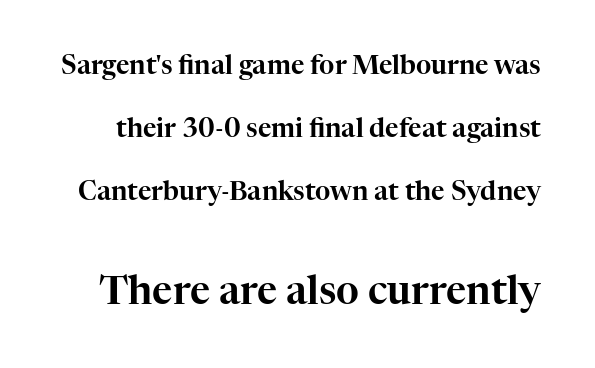
The rendering uses natural spacing where letterforms have individual widths. Compare the two chunks: the lower has the greater cap height. No extra tracking has been applied to these lines. The foot of each line stays bare and open. Tall strokes in this sample are plumb rather than angled. The line-height multiplier appears high, well above default.
